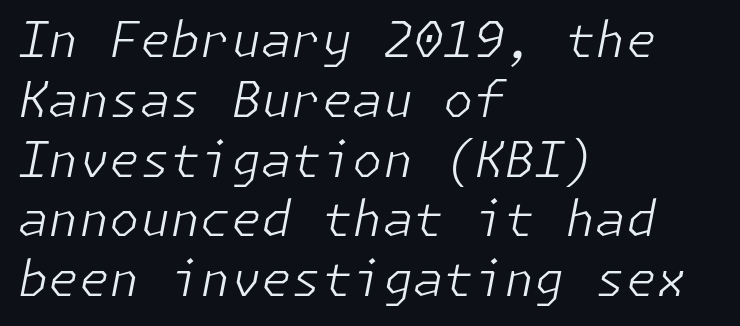
Q: Is the text bold? A: No.
Q: Is the text italic (slanted)? A: Yes, it leans right by about 11 degrees.
Q: Is the text underlined? A: No.
Q: How is the paragraph aligned? A: Left-aligned.
Q: Is the spacing between letters normal or unusually wide? A: Normal.
Q: Width (condensed, normal, or wide)? A: Normal.
Q: Stroke contrast? A: Low.
Q: x-height? A: Medium.
